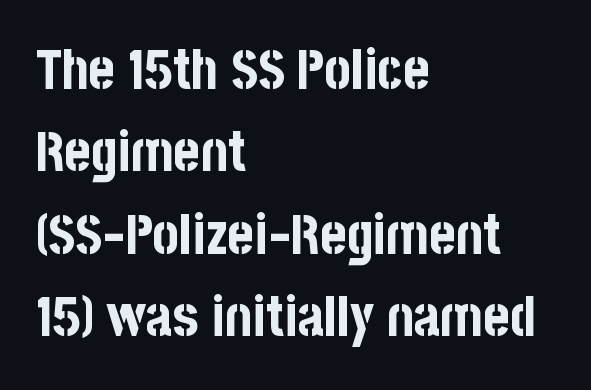
Q: Is the text bold? A: Yes.
Q: Is the text italic (slanted)? A: No, it is upright.
Q: Is the typeface a serif or a sans-serif typeface? A: Sans-serif.
Q: Is the text underlined? A: No.
Q: How is the paragraph aligned? A: Left-aligned.
Q: Is the spacing between letters normal or unusually wide? A: Normal.
Q: Is the spacing between lines tight, normal or loose? A: Normal.
Q: Width (condensed, normal, or wide)? A: Condensed.
Q: Stroke contrast? A: Low.
Q: x-height? A: Large.
Q: Monospaced? A: No.
